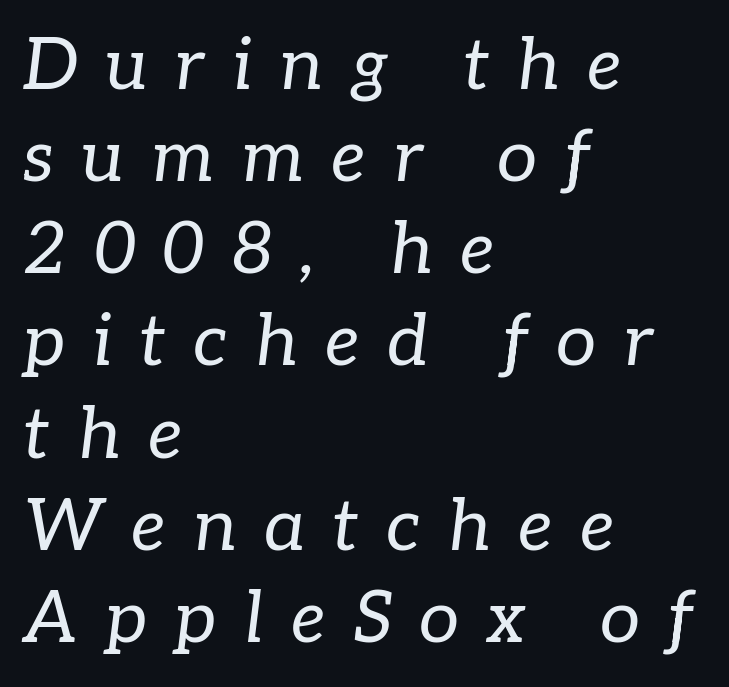
The gap between lines stays unmarked. The line texture is sparse and dotted thanks to wide tracking. You could not count columns in this text — the font is proportionally spaced. Are there feet on the stems? There are — it's a serif.
